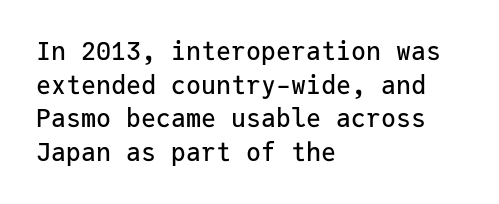
Q: Is the text italic (slanted)? A: No, it is upright.
Q: Is the text underlined? A: No.
Q: How is the paragraph aligned? A: Left-aligned.
Q: Is the spacing between letters normal or unusually wide? A: Normal.
Q: Is the spacing between lines tight, normal or loose? A: Normal.
